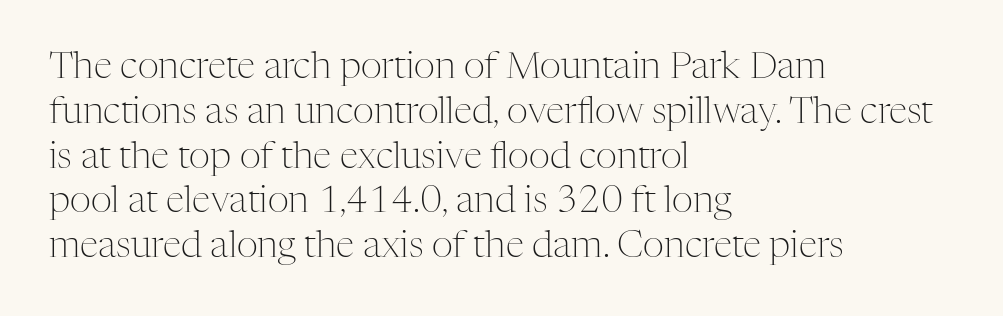
Is the letter spacing exaggerated? No — it looks like the ordinary default. Only glyphs here, with clear space below each row. The characters display serif detailing at their extremities. Reading down the block, your eye returns to a fixed left position each line. Style check: upright.
